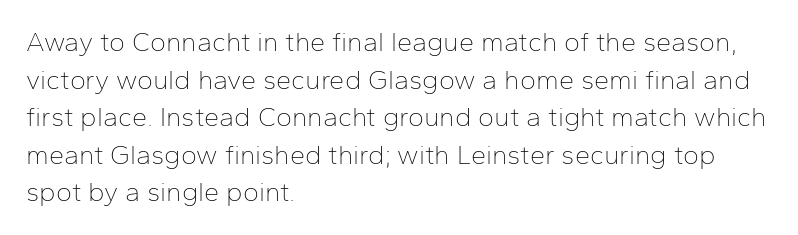
Q: Is the text bold? A: No.
Q: Is the text italic (slanted)? A: No, it is upright.
Q: Is the text underlined? A: No.
Q: How is the paragraph aligned? A: Left-aligned.
Q: Is the spacing between letters normal or unusually wide? A: Normal.
Q: Is the spacing between lines tight, normal or loose? A: Normal.
